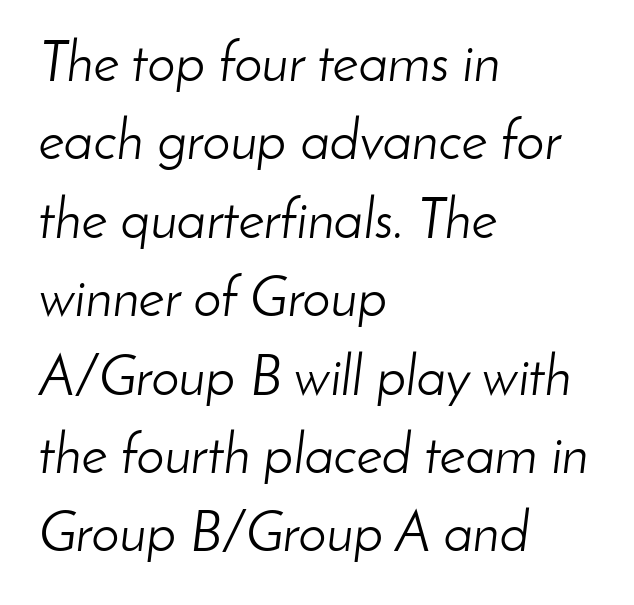
Descender tails drop into unmarked territory. Every character sits at an angle, as italics do. In terms of leading, this rendering sits right in the middle. The font is comparable to plain body text, perhaps lighter.
